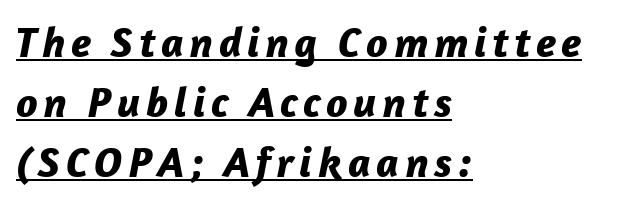
Q: Is the text bold? A: Yes.
Q: Is the text italic (slanted)? A: Yes, it leans right by about 12 degrees.
Q: Is the text underlined? A: Yes.
Q: How is the paragraph aligned? A: Left-aligned.
Q: Is the spacing between lines tight, normal or loose? A: Normal.
Q: Width (condensed, normal, or wide)? A: Normal.
Q: Stroke contrast? A: Low.
Q: x-height? A: Medium.
Q: Monospaced? A: No.
